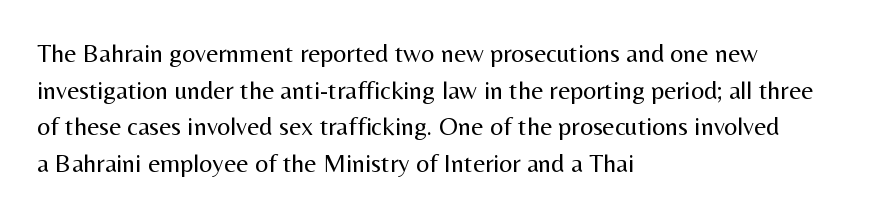
In CSS terms this would be text-align: left. The words here are not underlined. The font is comparable to plain body text, perhaps lighter. Every character sits straight up, as roman type does. The vertical gap from one line to the next is medium. Compared with typical body copy, the letter spacing here is the same.
